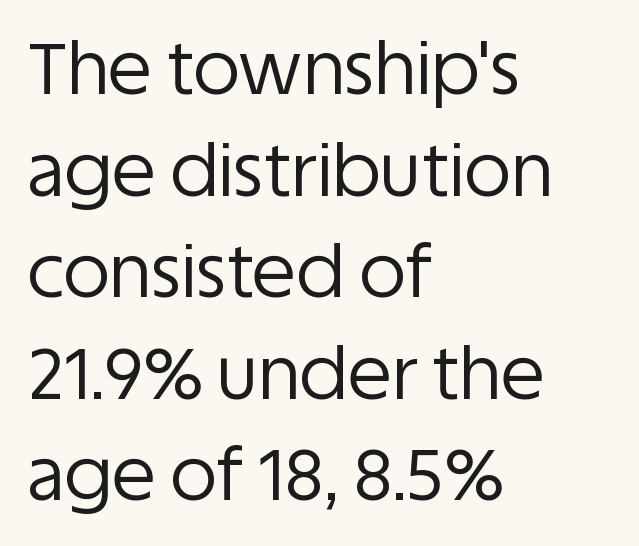
Proportional: the letters do not fall into vertical columns. Whoever set this chose a conventional vertical rhythm. If you drew a ruler down the left edge, every line would touch it. Observe the absence of serifs on each vertical stroke in this sample. No letter is thick-stroked: the sample isn't bold. A typesetter would mark this as roman, not italic.
